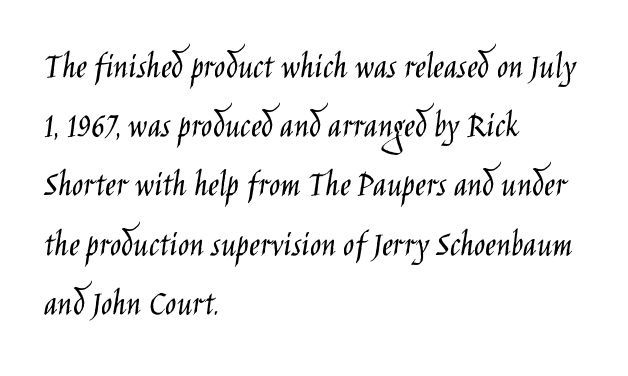
These lines sit exactly where default settings would place them. Does extra space separate the letters? No, they use regular spacing. The rendering uses natural spacing where letterforms have individual widths. The passage shown is typeset with a sans-serif family.
